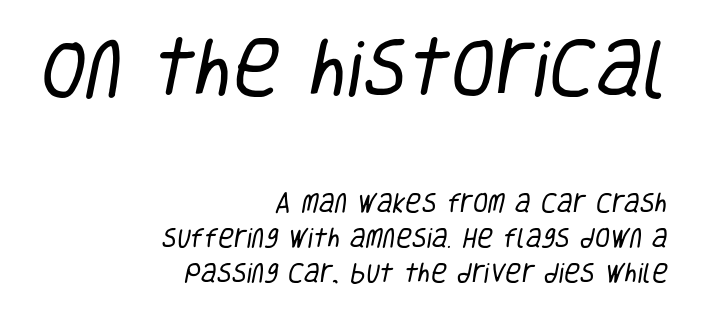
Q: Is the text bold? A: No.
Q: Is the typeface a serif or a sans-serif typeface? A: Sans-serif.
Q: Is the text underlined? A: No.
Q: How is the paragraph aligned? A: Right-aligned.
Q: Is the spacing between letters normal or unusually wide? A: Normal.
Q: Is the spacing between lines tight, normal or loose? A: Normal.
Q: Which block of text is set in a larger size, the first (top) or the second (bottom)? A: The first (top) one.
Q: Width (condensed, normal, or wide)? A: Condensed.
Q: Stroke contrast? A: Low.
Q: x-height? A: Large.
Q: Monospaced? A: No.
